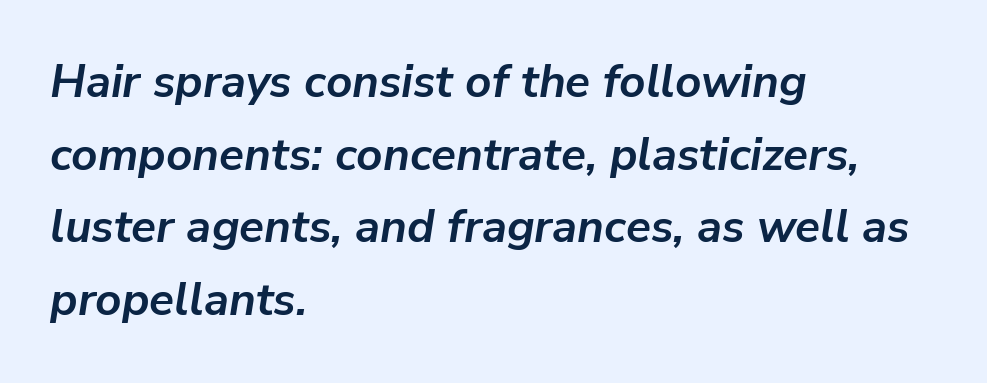
Q: Is the text bold? A: Yes.
Q: Is the text italic (slanted)? A: Yes, it leans right by about 9 degrees.
Q: Is the text underlined? A: No.
Q: How is the paragraph aligned? A: Left-aligned.
Q: Is the spacing between letters normal or unusually wide? A: Normal.
Q: Is the spacing between lines tight, normal or loose? A: Normal.
Q: Width (condensed, normal, or wide)? A: Normal.
Q: Stroke contrast? A: Low.
Q: x-height? A: Medium.
Q: Monospaced? A: No.
